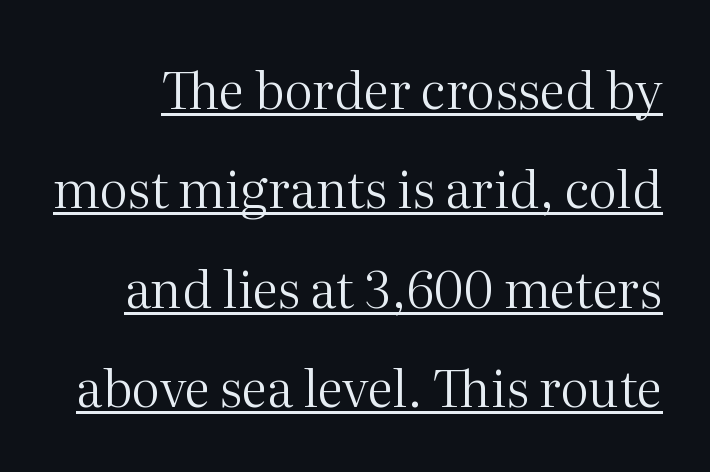
The image shows 51 px regular-weight serif type, upright; set loose line spacing (1.95x), normal letter spacing, underlined; medium stroke contrast and a medium x-height.
